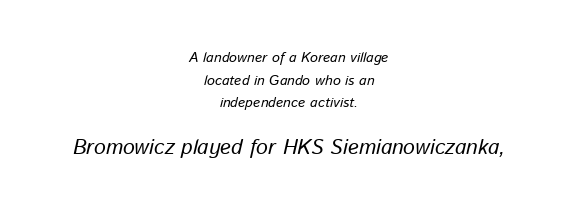
Q: Is the text bold? A: No.
Q: Is the text italic (slanted)? A: Yes, it leans right by about 13 degrees.
Q: Is the text underlined? A: No.
Q: How is the paragraph aligned? A: Centered.
Q: Is the spacing between letters normal or unusually wide? A: Normal.
Q: Is the spacing between lines tight, normal or loose? A: Normal.
Q: Which block of text is set in a larger size, the first (top) or the second (bottom)? A: The second (bottom) one.
